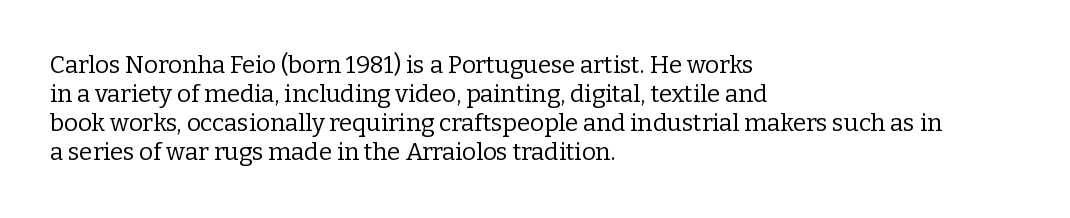
Q: Is the text bold? A: No.
Q: Is the text italic (slanted)? A: No, it is upright.
Q: Is the text underlined? A: No.
Q: How is the paragraph aligned? A: Left-aligned.
Q: Is the spacing between letters normal or unusually wide? A: Normal.
